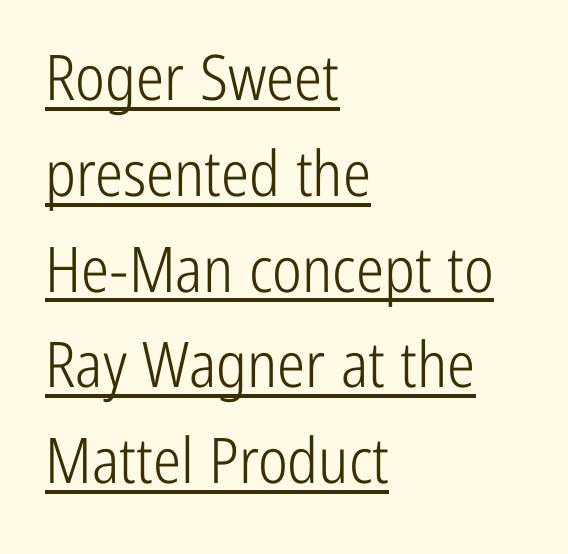
The image shows 63 px light, condensed sans-serif type, upright; set left-aligned, normal line spacing (1.52x), normal letter spacing, underlined; low stroke contrast and a medium x-height.
